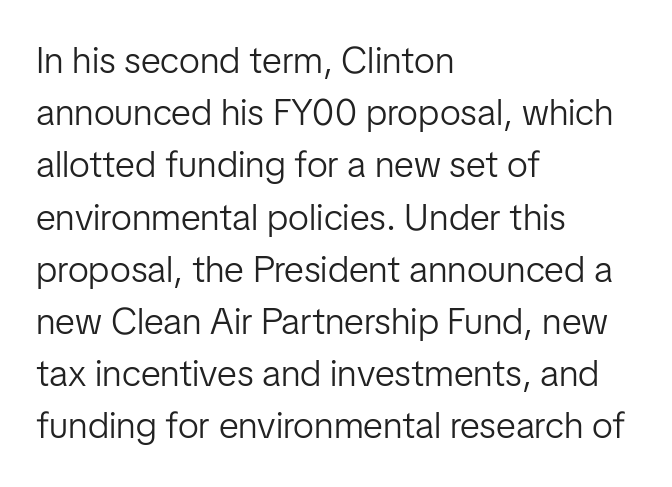
The image shows 37 px light sans-serif type, upright; set left-aligned, normal line spacing (1.41x), normal letter spacing, not underlined; low stroke contrast and a medium x-height.
